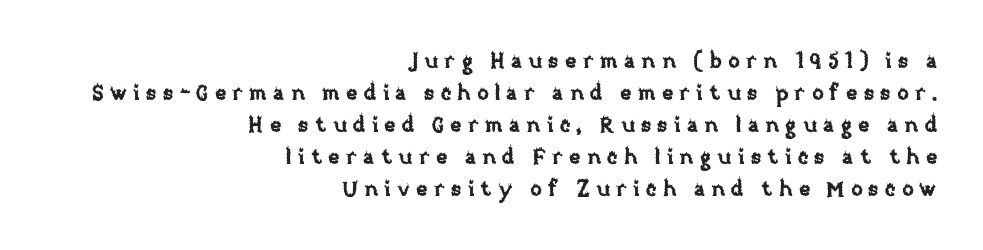
{"italic": "no", "underline": "no", "align": "right", "line_spacing": "normal", "line_spacing_ratio": 1.52, "letter_spacing": "wide", "letter_spacing_em": 0.3, "glyph_px": 21}
